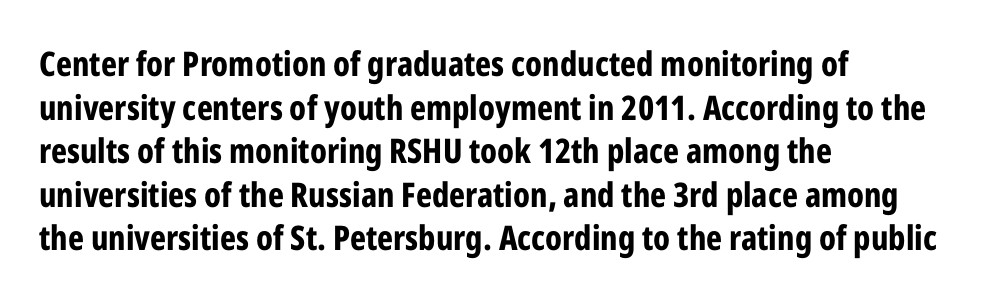
The image shows 34 px bold, condensed sans-serif type, upright; set left-aligned, normal line spacing (1.28x), normal letter spacing, not underlined; low stroke contrast and a medium x-height.
